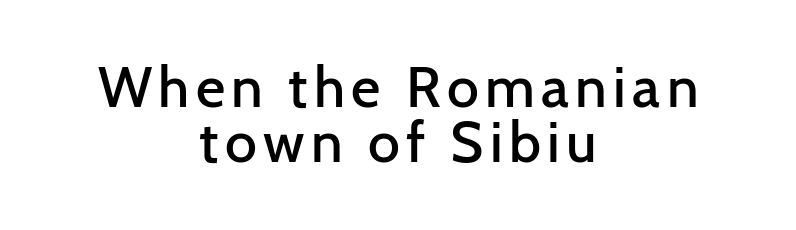
{"serif": "no", "italic": "no", "bold": "semi", "weight": "semibold", "width": "normal", "stroke_contrast": "low", "x_height": "medium", "monospaced": "no", "underline": "no", "align": "center", "line_spacing": "tight", "line_spacing_ratio": 0.97, "glyph_px": 57}
